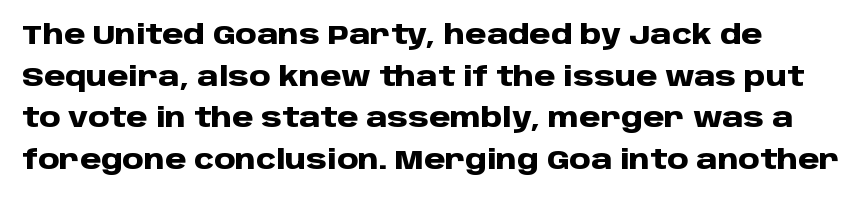
{"italic": "no", "bold": "yes", "underline": "no", "line_spacing": "normal", "line_spacing_ratio": 1.54, "letter_spacing": "normal", "letter_spacing_em": 0.0, "glyph_px": 27}
